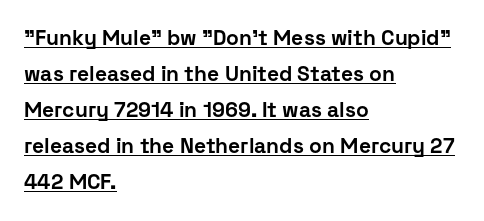
{"italic": "no", "bold": "yes", "underline": "yes", "align": "left", "line_spacing_ratio": 1.72, "letter_spacing": "normal", "letter_spacing_em": 0.0, "glyph_px": 21}
